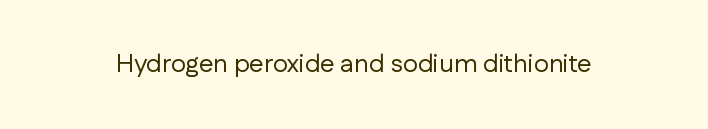
Q: Is the text bold? A: No.
Q: Is the text italic (slanted)? A: No, it is upright.
Q: Is the text underlined? A: No.
Q: Is the spacing between letters normal or unusually wide? A: Normal.
